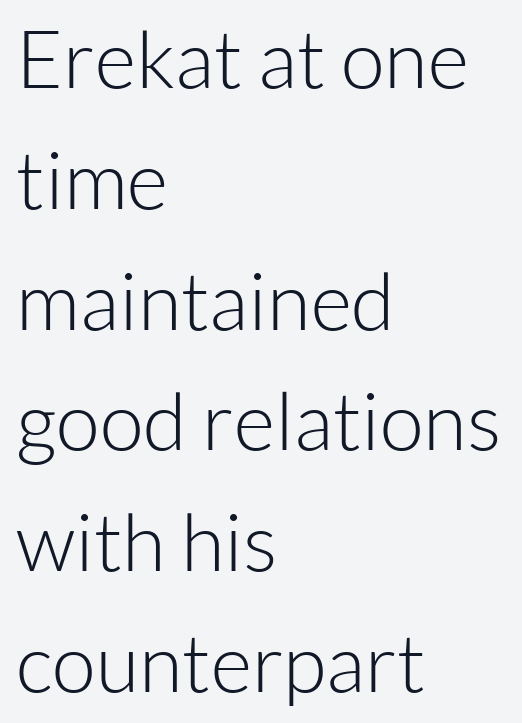
The image shows 80 px light sans-serif type, upright; set left-aligned, normal line spacing (1.51x), normal letter spacing, not underlined; low stroke contrast and a medium x-height.
